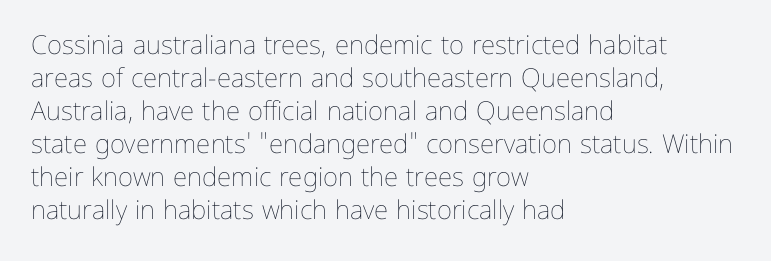
When letters stand straight like this, we call the style roman or upright. These lines sit exactly where default settings would place them. Students, note that the glyphs here touch the page at normal intervals. The passage shown is not bold in any degree. In CSS terms this would be text-align: left. Underlining? Definitely not there.
